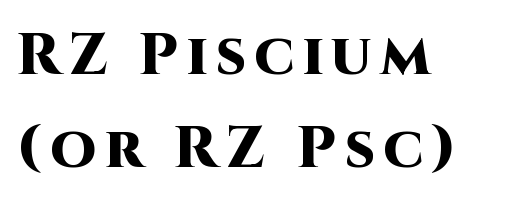
Q: Is the text bold? A: Yes.
Q: Is the text italic (slanted)? A: No, it is upright.
Q: Is the typeface a serif or a sans-serif typeface? A: Sans-serif.
Q: Is the text underlined? A: No.
Q: How is the paragraph aligned? A: Left-aligned.
Q: Is the spacing between lines tight, normal or loose? A: Normal.
Q: Width (condensed, normal, or wide)? A: Normal.
Q: Stroke contrast? A: High.
Q: x-height? A: Large.
Q: Monospaced? A: No.
